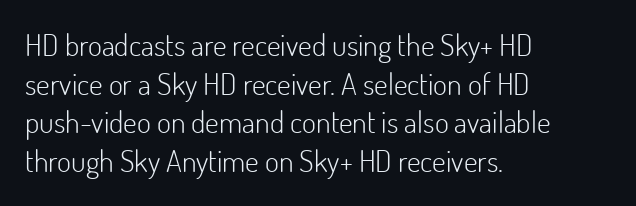
{"serif": "no", "italic": "no", "bold": "no", "weight": "light", "width": "normal", "stroke_contrast": "low", "x_height": "small", "monospaced": "no", "underline": "no", "align": "left", "line_spacing": "normal", "line_spacing_ratio": 1.29, "letter_spacing": "normal", "letter_spacing_em": 0.0, "glyph_px": 30}
